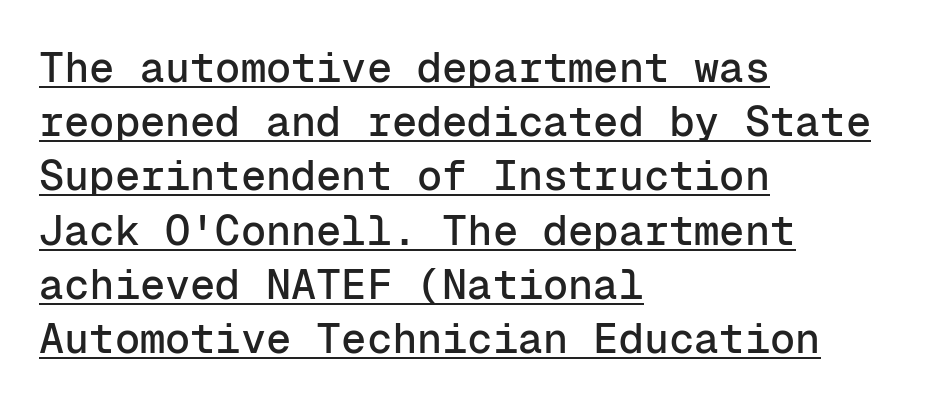
Teacher's note: observe the even left margin — that is flush-left alignment. You could count columns in this text — the font is strictly monospaced. Is there an underline? Yes — a line sits under the letters. Normally led — the rows are evenly, conventionally spaced. Grotesque or geometric, the face here clearly has no serifs.
